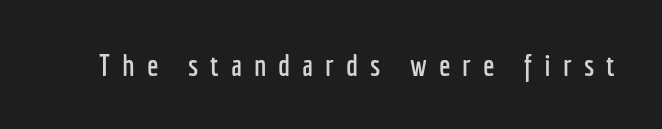
This rendering features lettering with no underline. The font family rendered here belongs to the sans-serif group. These lines have a slow, spaced-out rhythm from letter to letter. A typesetter would mark this as roman, not italic. The face used here is proportionally spaced, like ordinary book or web type.
